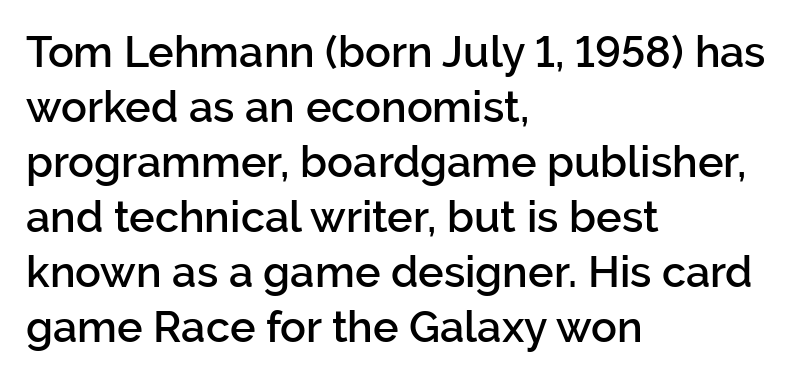
Observe the ordinary spacing: letters are neighbours, not strangers. Successive baselines arrive at the customary interval. Each letter's strokes conclude bluntly, with no projecting serifs. Posture: vertical. If you drew a ruler down the left edge, every line would touch it. Compared with an ordinary text face, these strokes are moderately heavier — a semibold.
